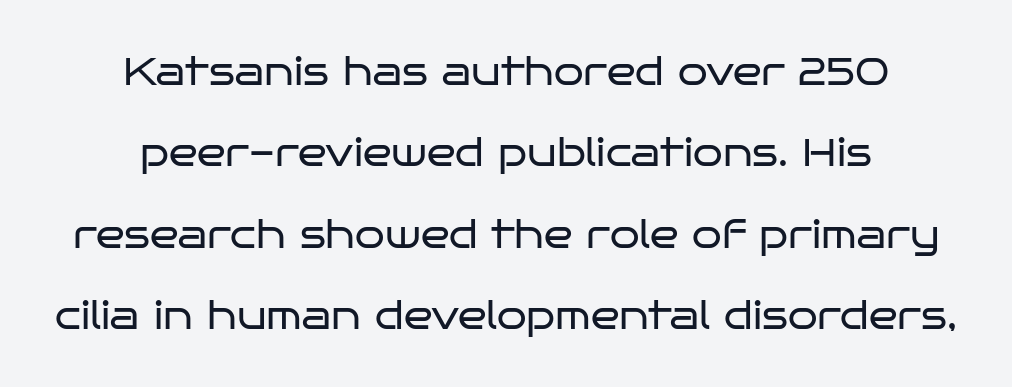
Q: Is the text bold? A: No.
Q: Is the text italic (slanted)? A: No, it is upright.
Q: Is the typeface a serif or a sans-serif typeface? A: Sans-serif.
Q: Is the text underlined? A: No.
Q: How is the paragraph aligned? A: Centered.
Q: Is the spacing between letters normal or unusually wide? A: Normal.
Q: Is the spacing between lines tight, normal or loose? A: Loose.
Q: Width (condensed, normal, or wide)? A: Wide.
Q: Stroke contrast? A: Low.
Q: x-height? A: Large.
Q: Monospaced? A: No.
